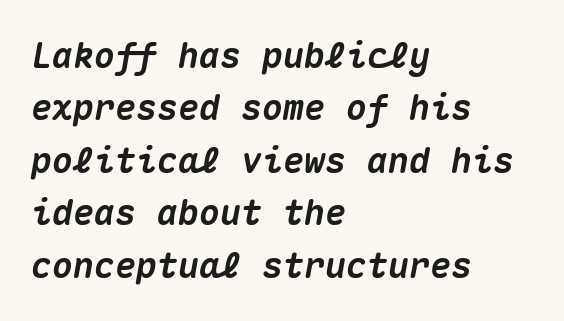
The image shows 35 px heavy type, italic (leaning right), monospaced; set left-aligned, normal line spacing (1.5x), normal letter spacing, not underlined; medium stroke contrast and a medium x-height.
